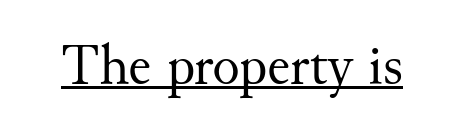
This sample uses plain, unmodified letter spacing. Notice how the stems are strictly vertical — no italics here. A typesetter would label this face a serif. Do the characters align in a grid? No, the font is proportional.
